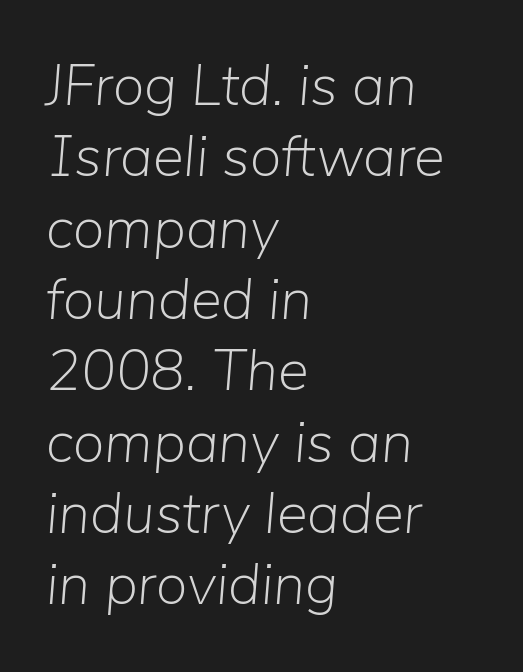
The area under the type is left untouched. Where is the straight margin? On the left. Look at the tracking — it's just the regular setting, nothing added. Emphasis-style slanted type is in use.
